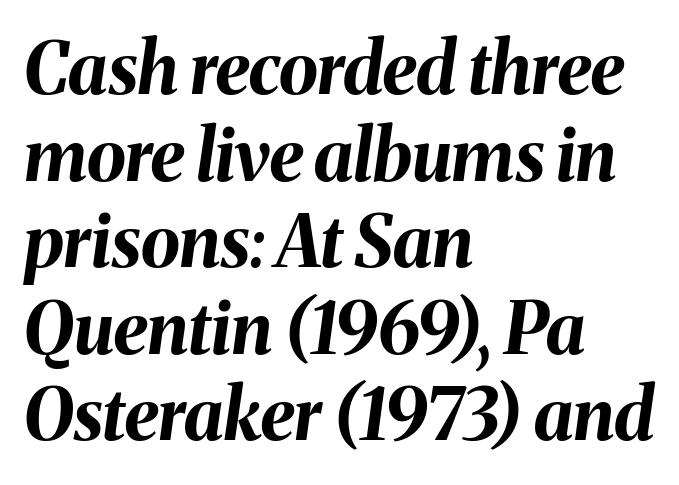
How are the letters spaced? Ordinarily, with no added tracking. The text block is weighted toward the left margin, trailing off unevenly rightward. The letters are slanted; this is an italic face. Rule under the text: the space is simply empty. A typesetter would call this proportional, since set widths differ per character. Is the type bold? Yes — the strokes are clearly thick and heavy.
